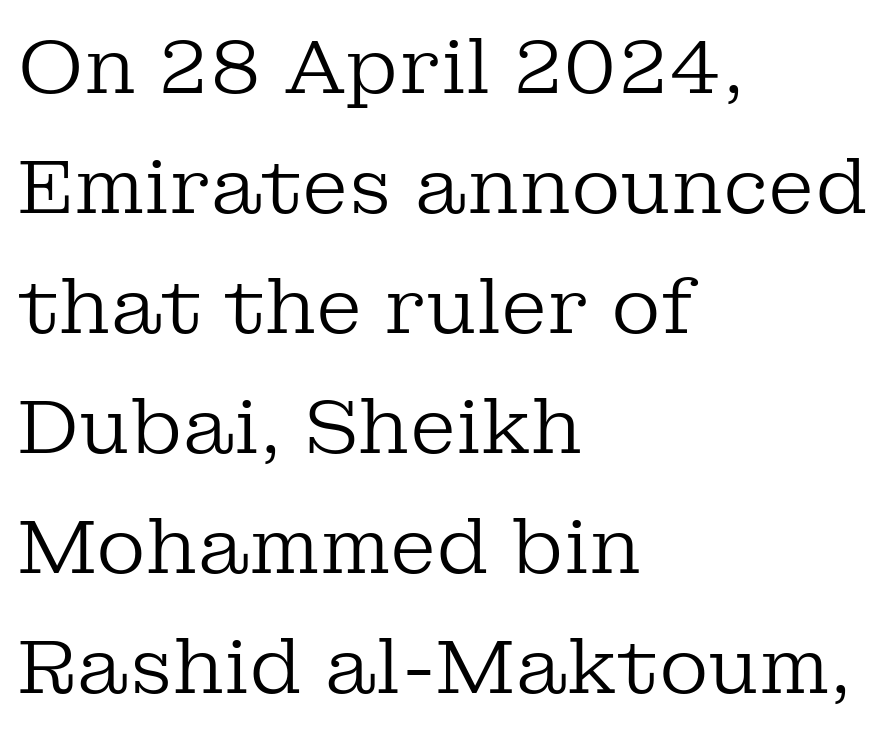
The image shows 76 px regular-weight serif type, upright; set left-aligned, normal line spacing (1.58x), normal letter spacing, not underlined; low stroke contrast and a medium x-height.
